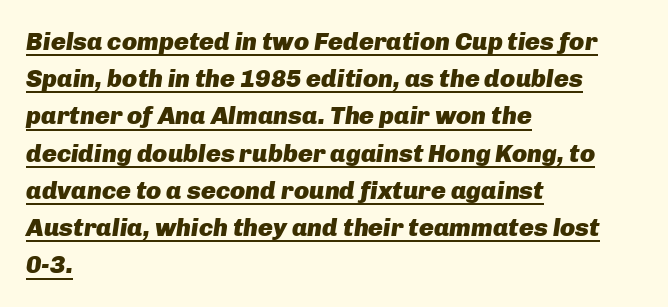
If you drew a line through each stem, it would be angled. Nothing unusual about the tracking: characters are spaced as the font intends. Does the leading feel generous? No, just average. Weight check: bold — yes, fully. This sample carries an underscore along the baseline area. A student would call this left alignment; a typographer would say flush left, rag right.
